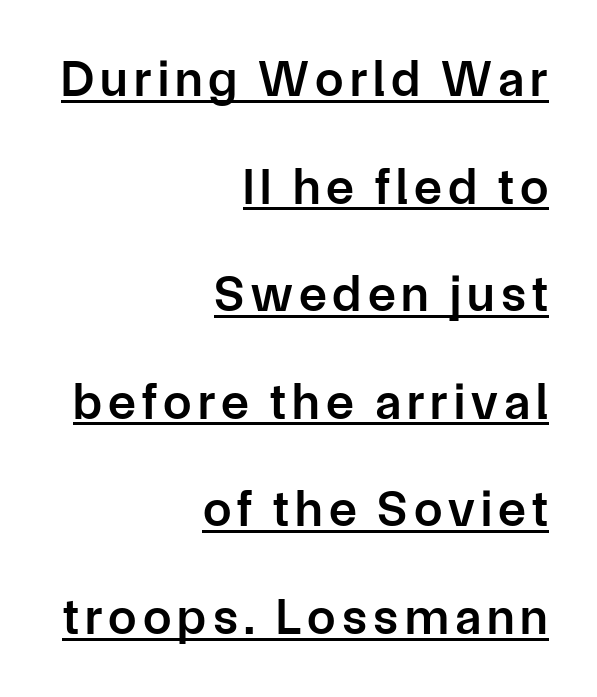
The image shows 51 px semibold sans-serif type, upright; set right-aligned, loose line spacing (2.11x), underlined; low stroke contrast and a medium x-height.
